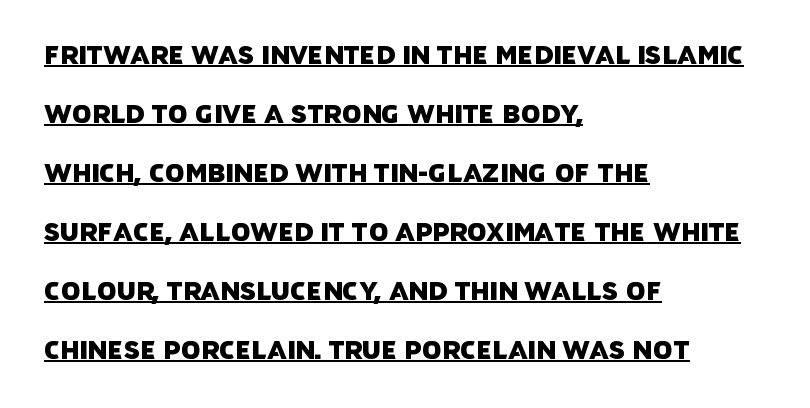
Notice how the passage keeps a crisp vertical edge on the left only. The letterforms sit shoulder to shoulder at normal distance. Like a heading marked for emphasis, these lines bear an underscore. Notice the wide empty band between every row — that's loose leading.
